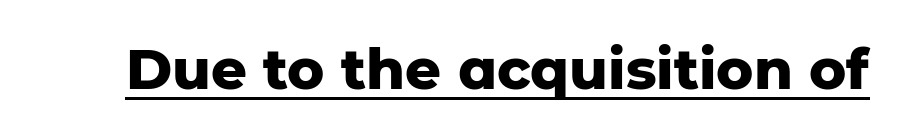
{"serif": "no", "italic": "no", "bold": "yes", "weight": "heavy", "width": "normal", "stroke_contrast": "low", "x_height": "medium", "monospaced": "no", "underline": "yes", "letter_spacing": "normal", "letter_spacing_em": 0.0, "glyph_px": 56}
